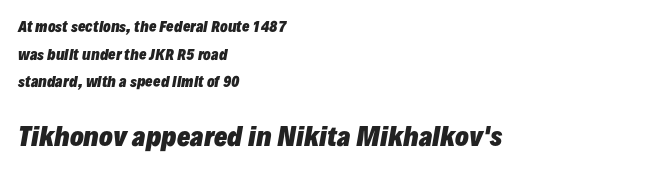
{"italic": "yes", "lean": "right", "slant_degrees": 10, "bold": "yes", "underline": "no", "align": "left", "line_spacing": "loose", "line_spacing_ratio": 1.98, "letter_spacing": "normal", "letter_spacing_em": 0.0, "larger_block": "second", "size_ratio": 1.79, "glyph_px": 25}
